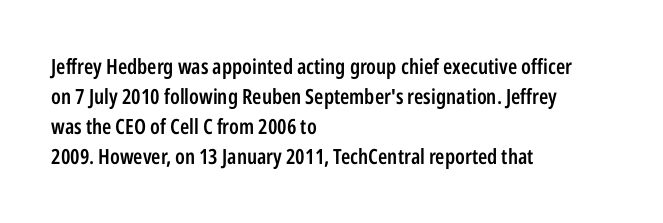
{"italic": "no", "bold": "semi", "underline": "no", "align": "left", "line_spacing": "normal", "line_spacing_ratio": 1.43, "letter_spacing": "normal", "letter_spacing_em": 0.0, "glyph_px": 21}
